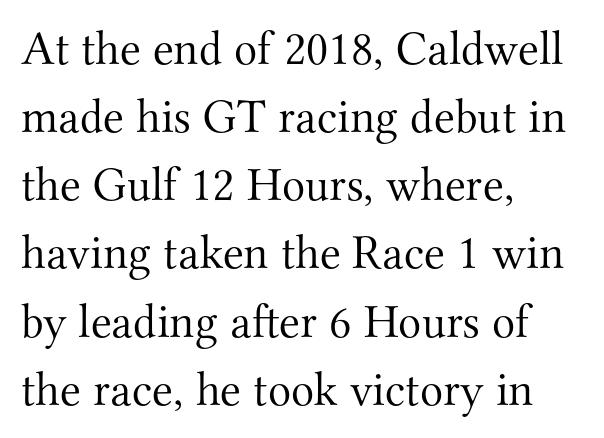
The image shows 48 px light serif type, upright; set left-aligned, normal line spacing (1.42x), normal letter spacing, not underlined; medium stroke contrast and a small x-height.
